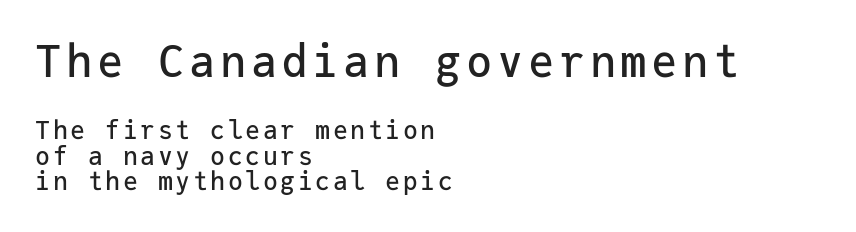
Monospaced: the letters line up in strict vertical columns. The passage shown is typeset with a sans-serif family. Caption: upper text group enlarged, lower text group reduced. The leading is snug, giving the passage a crowded texture.
